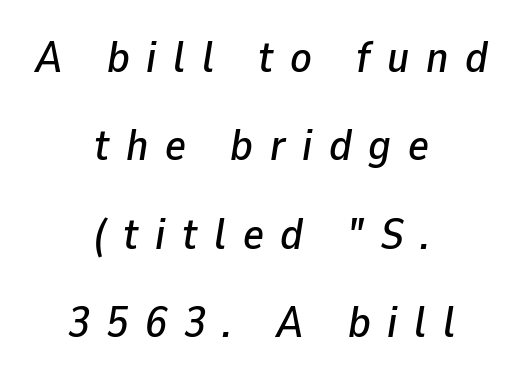
Q: Is the text italic (slanted)? A: Yes, it leans right by about 9 degrees.
Q: Is the text underlined? A: No.
Q: How is the paragraph aligned? A: Centered.
Q: Is the spacing between letters normal or unusually wide? A: Unusually wide.
Q: Is the spacing between lines tight, normal or loose? A: Loose.
Q: Width (condensed, normal, or wide)? A: Normal.
Q: Stroke contrast? A: Low.
Q: x-height? A: Medium.
Q: Monospaced? A: No.
